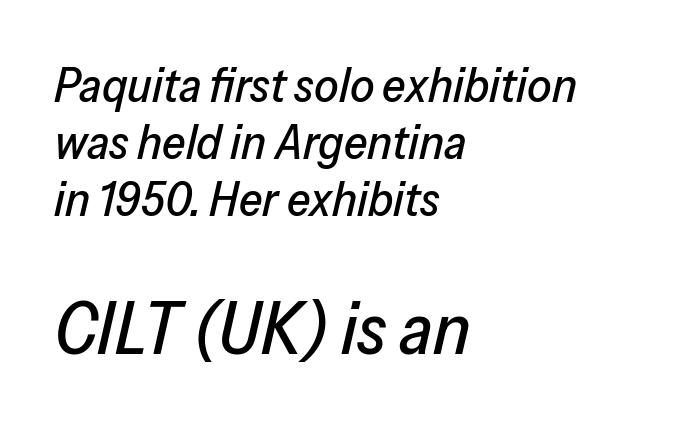
Q: Is the text italic (slanted)? A: Yes, it leans right by about 13 degrees.
Q: Is the text underlined? A: No.
Q: How is the paragraph aligned? A: Left-aligned.
Q: Is the spacing between letters normal or unusually wide? A: Normal.
Q: Which block of text is set in a larger size, the first (top) or the second (bottom)? A: The second (bottom) one.
Q: Width (condensed, normal, or wide)? A: Normal.
Q: Stroke contrast? A: Low.
Q: x-height? A: Medium.
Q: Monospaced? A: No.
